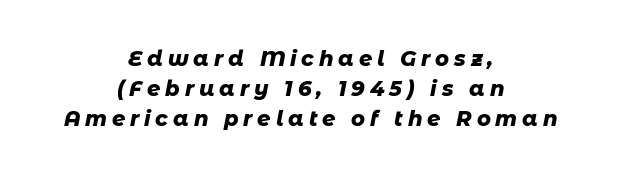
{"italic": "yes", "lean": "right", "slant_degrees": 11, "bold": "yes", "underline": "no", "align": "center", "line_spacing": "normal", "line_spacing_ratio": 1.42, "letter_spacing": "wide", "letter_spacing_em": 0.23, "glyph_px": 21}
